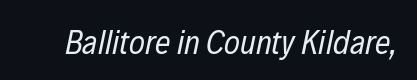
The image shows 34 px regular-weight, condensed type, italic (leaning right); set normal letter spacing, not underlined; low stroke contrast and a medium x-height.
